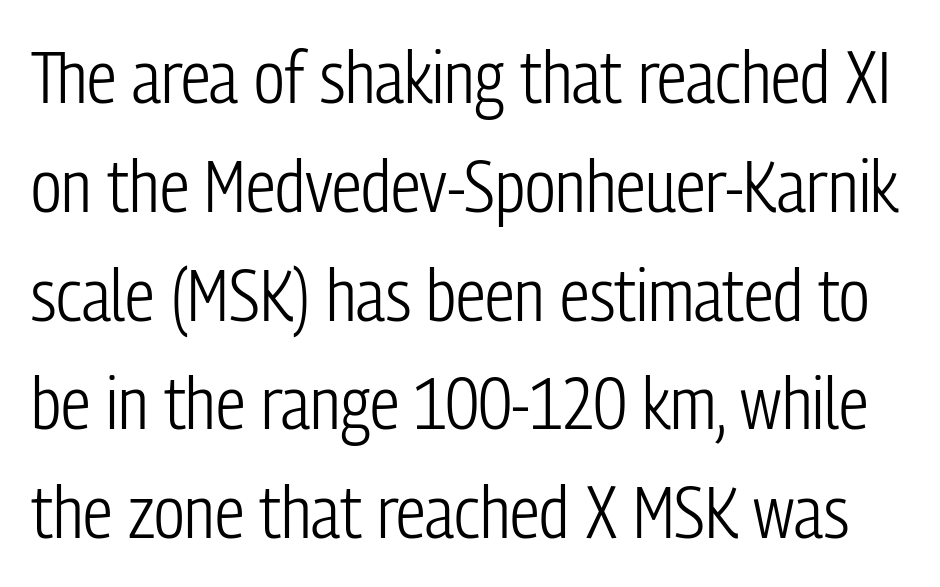
Q: Is the text bold? A: No.
Q: Is the text italic (slanted)? A: No, it is upright.
Q: Is the typeface a serif or a sans-serif typeface? A: Sans-serif.
Q: Is the text underlined? A: No.
Q: Is the spacing between letters normal or unusually wide? A: Normal.
Q: Is the spacing between lines tight, normal or loose? A: Normal.
Q: Width (condensed, normal, or wide)? A: Condensed.
Q: Stroke contrast? A: Low.
Q: x-height? A: Medium.
Q: Monospaced? A: No.
